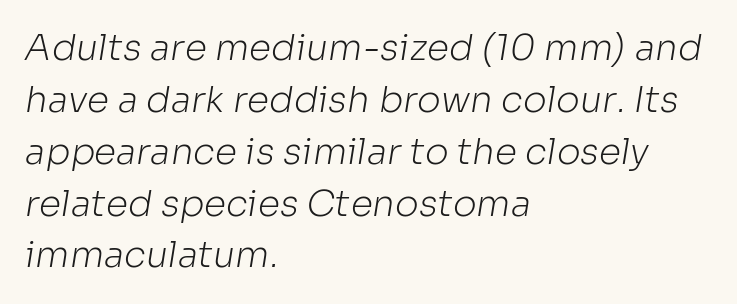
{"serif": "no", "bold": "no", "weight": "light", "width": "normal", "stroke_contrast": "low", "x_height": "medium", "monospaced": "no", "underline": "no", "align": "left", "line_spacing": "normal", "line_spacing_ratio": 1.44, "letter_spacing": "normal", "letter_spacing_em": 0.0, "glyph_px": 36}
